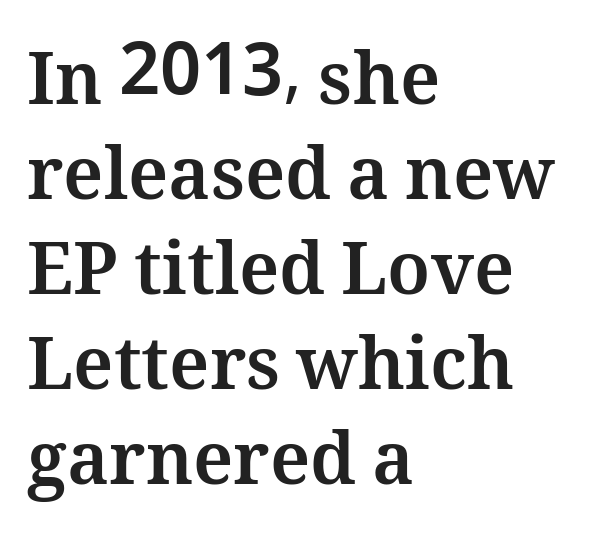
{"italic": "no", "bold": "yes", "weight": "bold", "width": "normal", "stroke_contrast": "medium", "x_height": "medium", "monospaced": "no", "underline": "no", "align": "left", "line_spacing": "normal", "line_spacing_ratio": 1.32, "letter_spacing": "normal", "letter_spacing_em": 0.0, "glyph_px": 72}
